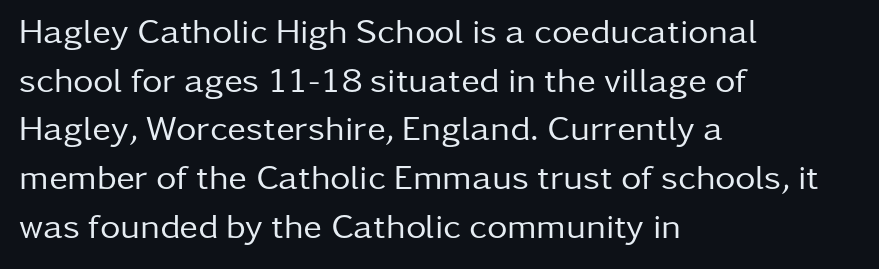
{"serif": "no", "italic": "no", "bold": "no", "weight": "regular", "width": "normal", "stroke_contrast": "low", "x_height": "medium", "monospaced": "no", "underline": "no", "align": "left", "line_spacing": "normal", "line_spacing_ratio": 1.39, "letter_spacing": "normal", "letter_spacing_em": 0.0, "glyph_px": 35}
